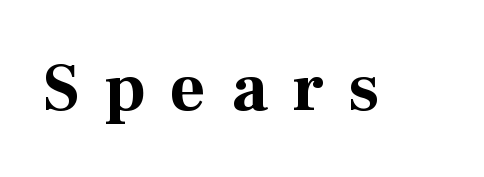
{"serif": "yes", "italic": "no", "bold": "yes", "weight": "bold", "width": "normal", "stroke_contrast": "medium", "x_height": "medium", "monospaced": "no", "underline": "no", "letter_spacing": "wide", "letter_spacing_em": 0.36, "glyph_px": 69}
